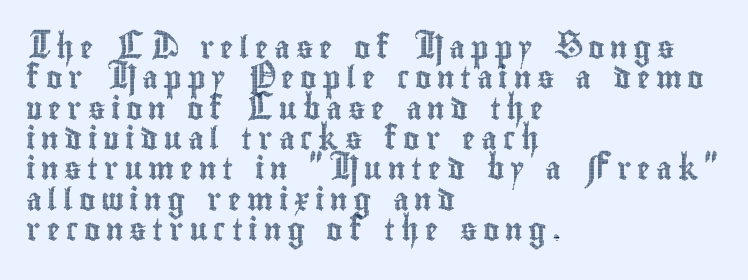
The words here are not underlined. Visually the block forms a straight wall on the left and a jagged coastline on the right. These lines were composed using upright roman letters. There is plenty of visible air inserted between adjacent glyphs. A normal amount of white space separates one row of letters from the next.
